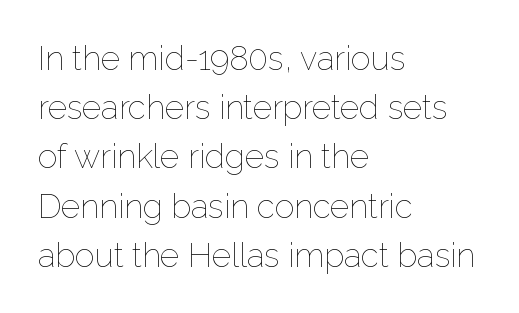
The image shows 33 px thin type, upright; set left-aligned, normal line spacing (1.49x), normal letter spacing, not underlined; low stroke contrast and a medium x-height.
